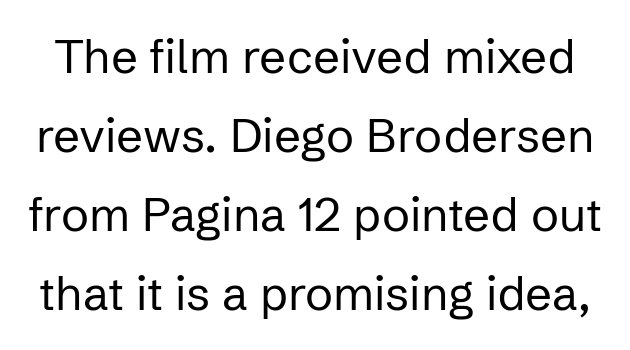
{"serif": "no", "italic": "no", "bold": "no", "weight": "regular", "width": "normal", "stroke_contrast": "low", "x_height": "medium", "monospaced": "no", "underline": "no", "line_spacing": "normal", "line_spacing_ratio": 1.68, "letter_spacing": "normal", "letter_spacing_em": 0.0, "glyph_px": 47}
